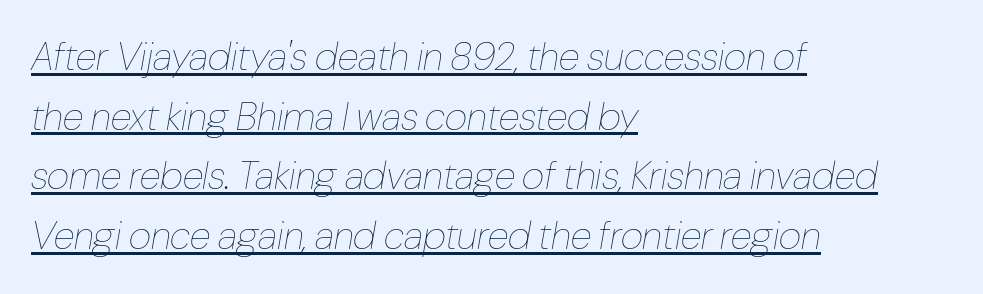
Q: Is the text bold? A: No.
Q: Is the text italic (slanted)? A: Yes, it leans right by about 10 degrees.
Q: Is the text underlined? A: Yes.
Q: How is the paragraph aligned? A: Left-aligned.
Q: Is the spacing between letters normal or unusually wide? A: Normal.
Q: Is the spacing between lines tight, normal or loose? A: Normal.
Q: Width (condensed, normal, or wide)? A: Condensed.
Q: Stroke contrast? A: Low.
Q: x-height? A: Medium.
Q: Monospaced? A: No.
